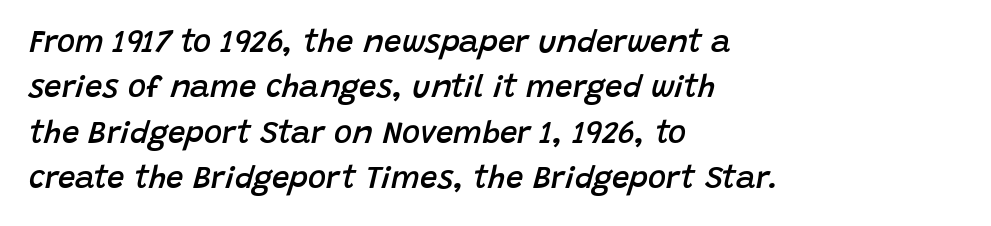
The image shows 31 px semibold type, italic (leaning right); set left-aligned, normal line spacing (1.46x), normal letter spacing, not underlined; low stroke contrast and a large x-height.
